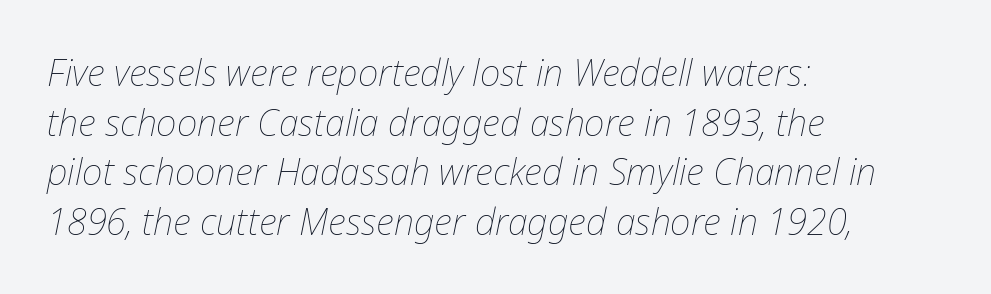
Leftover space on each line is placed entirely after the last word. The gaps between neighbouring characters are ordinary and unremarkable. A typesetter would mark this as italic. The passage shown is typed in a proportional face where columns would drift. Just letters on the line, the space beneath them empty. The letterforms sit at book weight or below.
